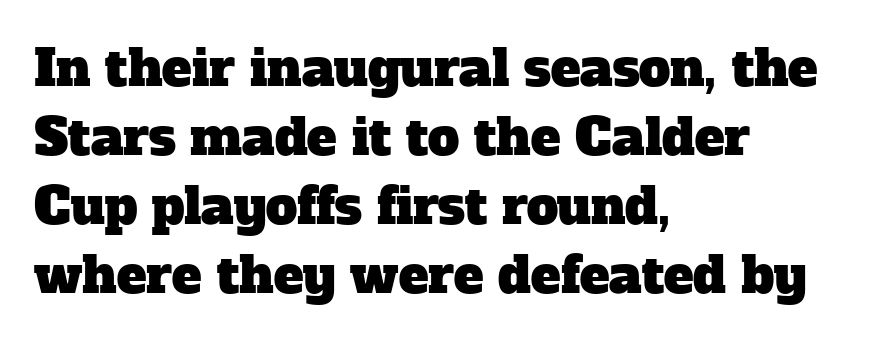
The image shows 50 px serif type; set left-aligned, normal line spacing (1.38x), normal letter spacing, not underlined; low stroke contrast and a medium x-height.
